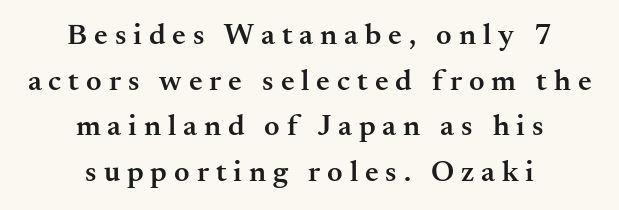
The image shows 30 px semibold serif type, upright; set centered, normal line spacing (1.52x), unusually wide letter spacing (+0.23 em), not underlined; medium stroke contrast and a small x-height.
